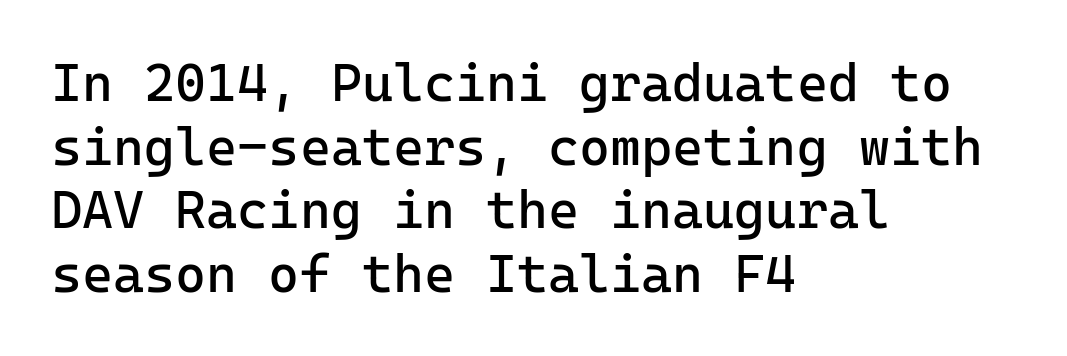
Q: Is the text bold? A: No.
Q: Is the text italic (slanted)? A: No, it is upright.
Q: Is the typeface a serif or a sans-serif typeface? A: Sans-serif.
Q: Is the text underlined? A: No.
Q: How is the paragraph aligned? A: Left-aligned.
Q: Is the spacing between letters normal or unusually wide? A: Normal.
Q: Width (condensed, normal, or wide)? A: Normal.
Q: Stroke contrast? A: Low.
Q: x-height? A: Medium.
Q: Monospaced? A: Yes.
